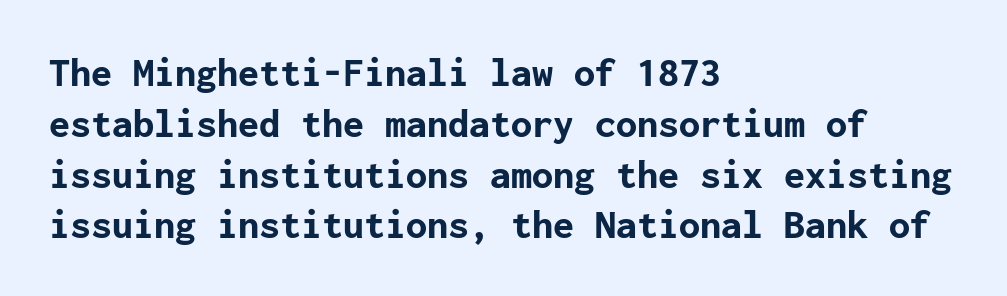
{"serif": "no", "italic": "no", "bold": "yes", "weight": "bold", "width": "normal", "stroke_contrast": "low", "x_height": "medium", "underline": "no", "align": "left", "line_spacing_ratio": 1.21, "letter_spacing": "normal", "letter_spacing_em": 0.0, "glyph_px": 42}
